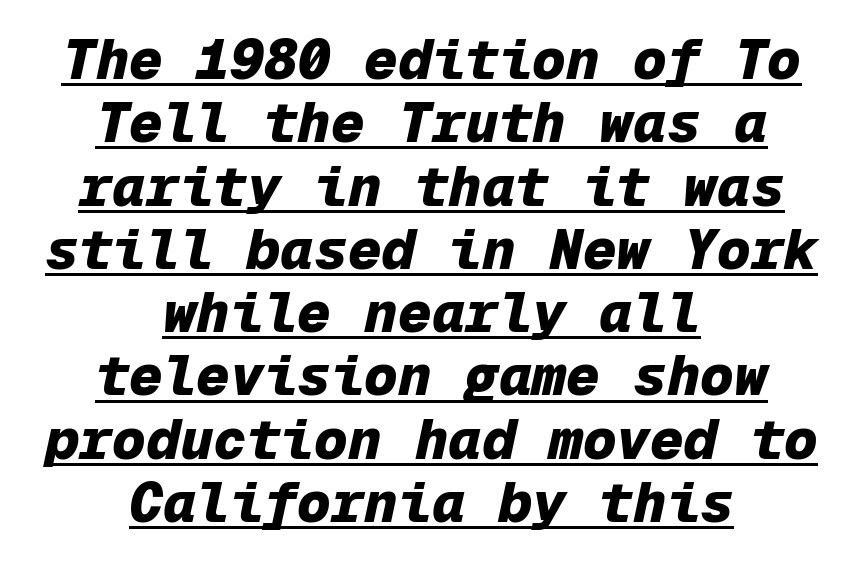
Heft: maximum for text — a bold. Each new line begins almost immediately beneath the previous one. You could count columns in this text — the font is strictly monospaced. Typeset on center — no edge is straight. Compared with ordinary roman type, these characters are visibly tilted.
